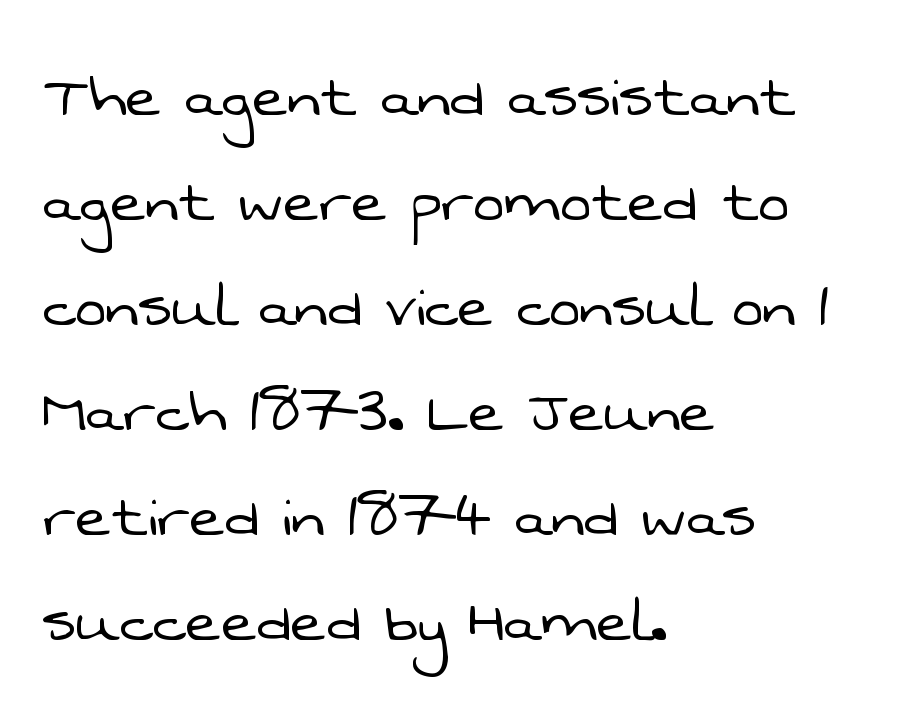
Q: Is the text bold? A: No.
Q: Is the typeface a serif or a sans-serif typeface? A: Sans-serif.
Q: Is the text underlined? A: No.
Q: How is the paragraph aligned? A: Left-aligned.
Q: Is the spacing between letters normal or unusually wide? A: Normal.
Q: Is the spacing between lines tight, normal or loose? A: Normal.
Q: Width (condensed, normal, or wide)? A: Normal.
Q: Stroke contrast? A: Low.
Q: x-height? A: Medium.
Q: Monospaced? A: No.
